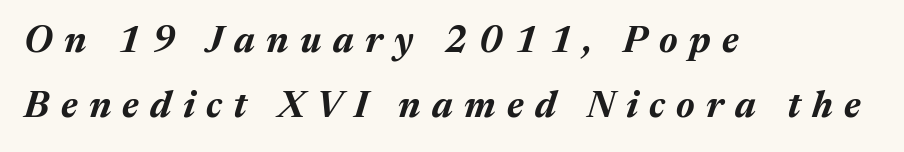
{"italic": "yes", "lean": "right", "slant_degrees": 17, "bold": "yes", "weight": "bold", "width": "normal", "stroke_contrast": "medium", "x_height": "medium", "monospaced": "no", "underline": "no", "align": "left", "line_spacing_ratio": 1.76, "letter_spacing": "wide", "letter_spacing_em": 0.31, "glyph_px": 37}
